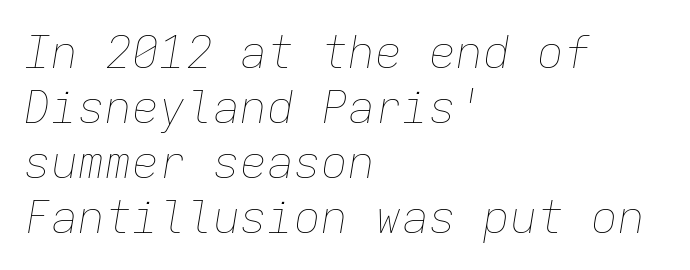
Q: Is the text bold? A: No.
Q: Is the text italic (slanted)? A: Yes, it leans right by about 9 degrees.
Q: Is the text underlined? A: No.
Q: How is the paragraph aligned? A: Left-aligned.
Q: Is the spacing between letters normal or unusually wide? A: Normal.
Q: Width (condensed, normal, or wide)? A: Normal.
Q: Stroke contrast? A: Low.
Q: x-height? A: Medium.
Q: Monospaced? A: Yes.
